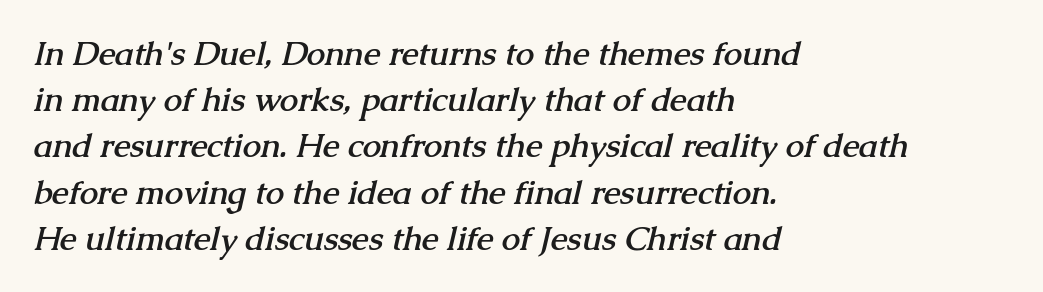
Q: Is the text bold? A: Yes.
Q: Is the typeface a serif or a sans-serif typeface? A: Serif.
Q: Is the text underlined? A: No.
Q: How is the paragraph aligned? A: Left-aligned.
Q: Is the spacing between letters normal or unusually wide? A: Normal.
Q: Is the spacing between lines tight, normal or loose? A: Normal.
Q: Width (condensed, normal, or wide)? A: Normal.
Q: Stroke contrast? A: Medium.
Q: x-height? A: Medium.
Q: Monospaced? A: No.
